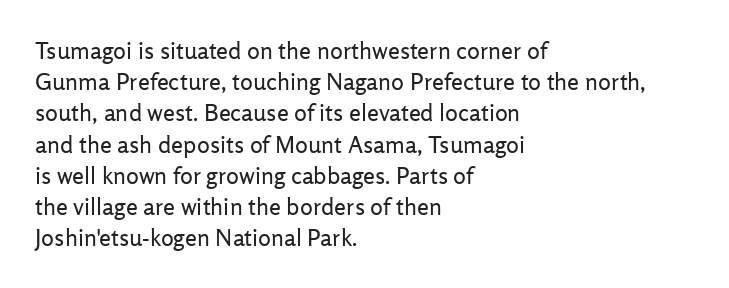
The ragged edge is on the right, which tells us the setting is flush left. The passage shown is not underscored anywhere. These lines were composed using upright roman letters. This sample uses plain, unmodified letter spacing. Reading down the column, the eye jumps a familiar distance to each next line.
